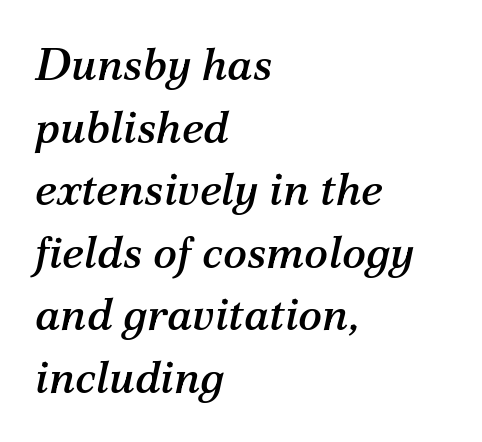
Unmarked baselines from the first word to the last. The line texture is even and compact thanks to regular tracking. The rendering anchors every line to the left-hand side. Does the lettering tilt? It does — this is italic. Character widths vary here, with narrow letters taking less room than wide ones. Honestly, the row spacing looks completely unremarkable.
